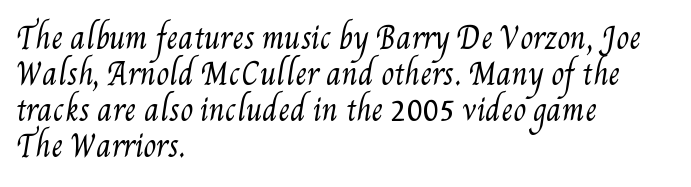
The image shows 29 px regular-weight, condensed type; set left-aligned, line spacing 1.24x, normal letter spacing, not underlined; medium stroke contrast and a small x-height.
